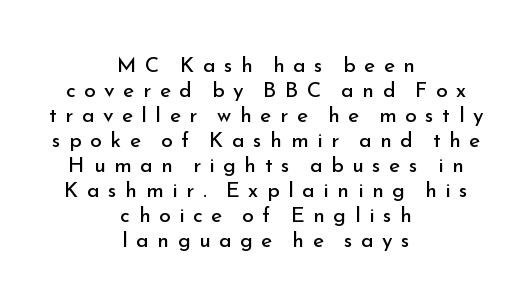
{"italic": "no", "bold": "no", "underline": "no", "align": "center", "line_spacing_ratio": 1.19, "letter_spacing": "wide", "letter_spacing_em": 0.41, "glyph_px": 21}
